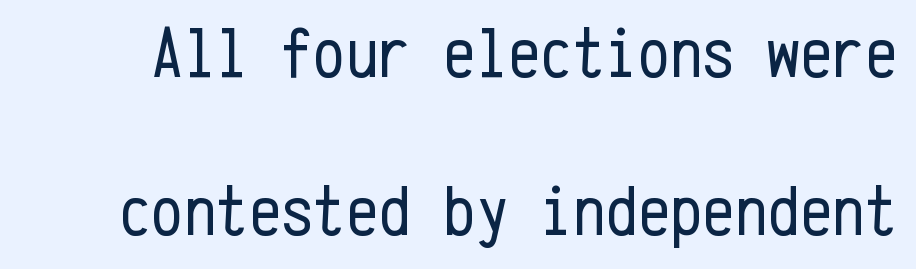
Q: Is the text bold? A: No.
Q: Is the text italic (slanted)? A: No, it is upright.
Q: Is the typeface a serif or a sans-serif typeface? A: Sans-serif.
Q: Is the text underlined? A: No.
Q: Is the spacing between letters normal or unusually wide? A: Normal.
Q: Is the spacing between lines tight, normal or loose? A: Loose.
Q: Width (condensed, normal, or wide)? A: Condensed.
Q: Stroke contrast? A: Low.
Q: x-height? A: Medium.
Q: Monospaced? A: Yes.
